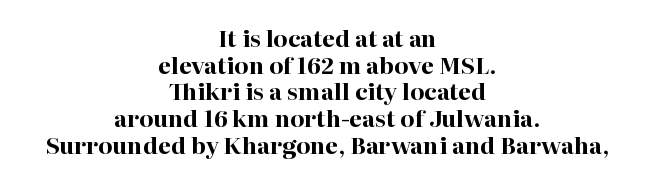
{"italic": "no", "bold": "yes", "underline": "no", "align": "center", "line_spacing_ratio": 1.16, "letter_spacing": "normal", "letter_spacing_em": 0.0, "glyph_px": 23}
